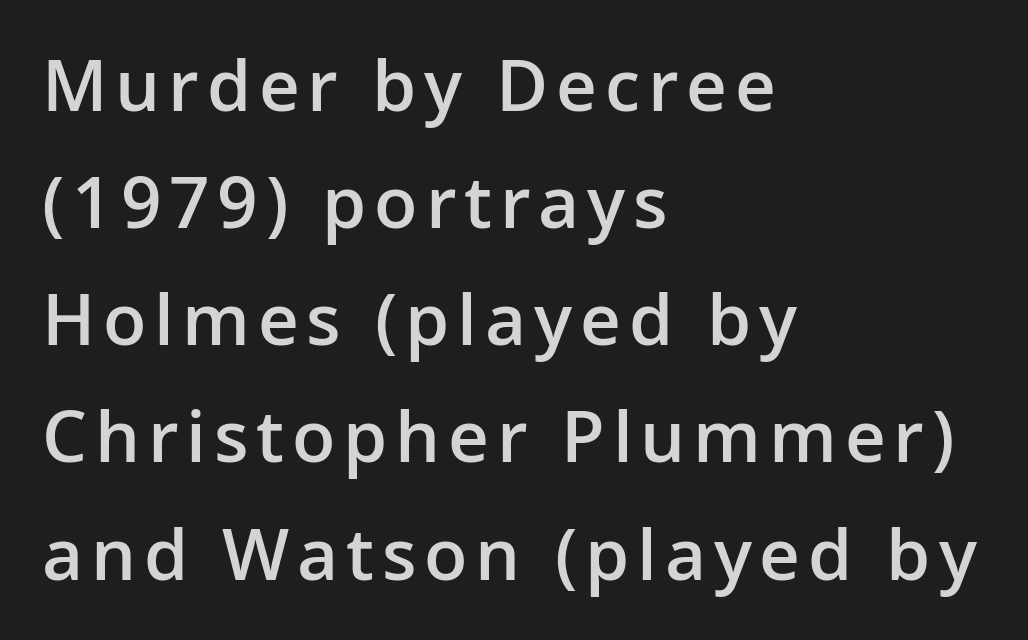
Q: Is the text bold? A: Semi-bold.
Q: Is the text italic (slanted)? A: No, it is upright.
Q: Is the typeface a serif or a sans-serif typeface? A: Sans-serif.
Q: Is the text underlined? A: No.
Q: How is the paragraph aligned? A: Left-aligned.
Q: Is the spacing between lines tight, normal or loose? A: Normal.
Q: Width (condensed, normal, or wide)? A: Normal.
Q: Stroke contrast? A: Low.
Q: x-height? A: Medium.
Q: Monospaced? A: No.
